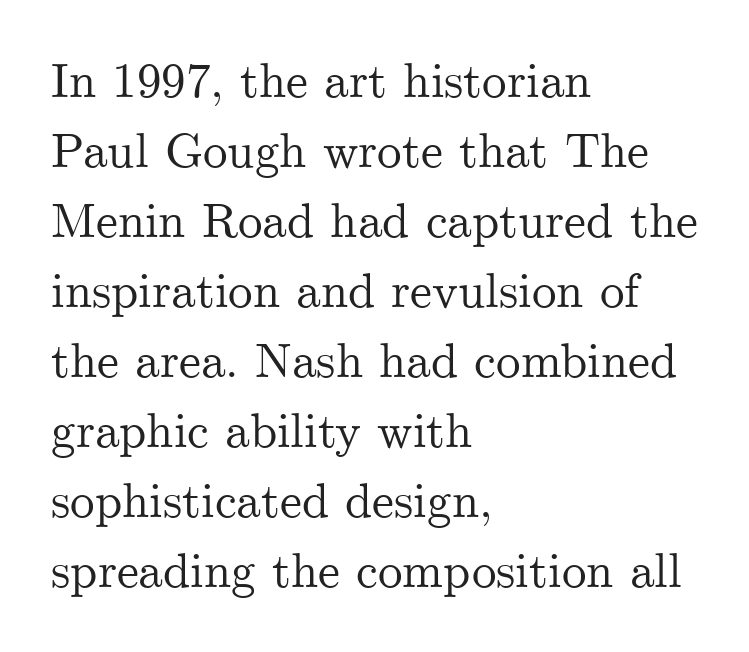
Q: Is the text italic (slanted)? A: No, it is upright.
Q: Is the typeface a serif or a sans-serif typeface? A: Serif.
Q: Is the text underlined? A: No.
Q: How is the paragraph aligned? A: Left-aligned.
Q: Is the spacing between letters normal or unusually wide? A: Normal.
Q: Is the spacing between lines tight, normal or loose? A: Normal.
Q: Width (condensed, normal, or wide)? A: Normal.
Q: Stroke contrast? A: Medium.
Q: x-height? A: Small.
Q: Monospaced? A: No.
